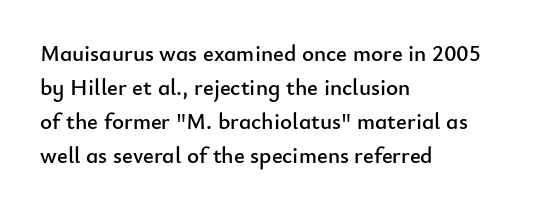
The image shows 23 px text type, upright; set left-aligned, normal line spacing (1.48x), normal letter spacing, not underlined.
